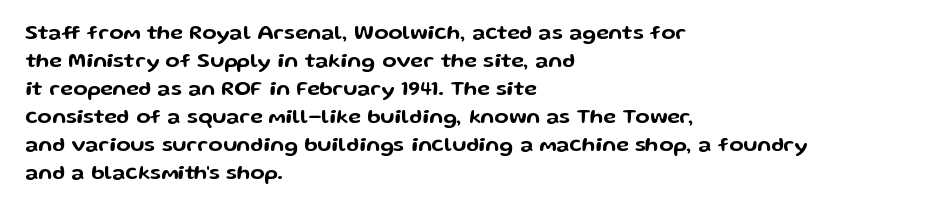
Q: Is the text italic (slanted)? A: No, it is upright.
Q: Is the text underlined? A: No.
Q: How is the paragraph aligned? A: Left-aligned.
Q: Is the spacing between letters normal or unusually wide? A: Normal.
Q: Is the spacing between lines tight, normal or loose? A: Normal.
